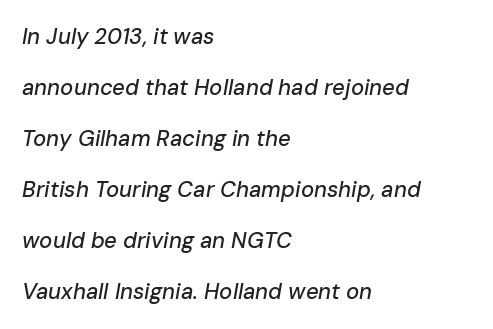
You can tell it's italic because the verticals aren't actually vertical. Glance below the letters and you will spot only blank space. Tracking here is standard; glyphs follow each other at the usual distance. You could fit nearly another row in the gap between these rows. This rendering uses left alignment, leaving the right contour irregular.
